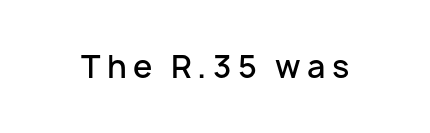
{"serif": "no", "italic": "no", "bold": "semi", "weight": "semibold", "width": "normal", "stroke_contrast": "low", "x_height": "medium", "monospaced": "no", "underline": "no", "letter_spacing": "wide", "letter_spacing_em": 0.2, "glyph_px": 31}
